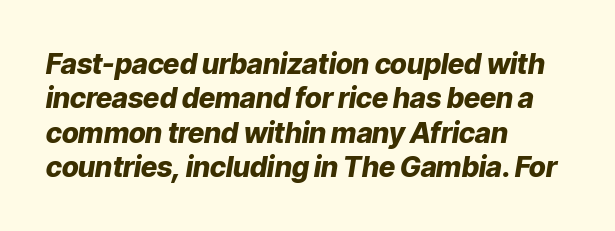
{"italic": "yes", "lean": "right", "slant_degrees": 9, "bold": "yes", "weight": "heavy", "width": "normal", "stroke_contrast": "low", "x_height": "medium", "monospaced": "no", "underline": "no", "align": "left", "line_spacing_ratio": 1.23, "letter_spacing": "normal", "letter_spacing_em": 0.0, "glyph_px": 28}
